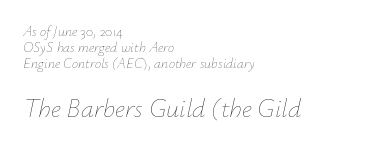
{"italic": "yes", "lean": "right", "slant_degrees": 12, "bold": "no", "underline": "no", "align": "left", "line_spacing_ratio": 1.16, "letter_spacing": "normal", "letter_spacing_em": 0.0, "larger_block": "second", "size_ratio": 1.86, "glyph_px": 26}
